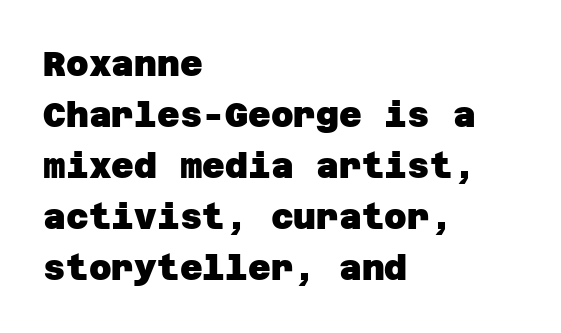
{"serif": "no", "bold": "yes", "weight": "heavy", "width": "normal", "stroke_contrast": "low", "x_height": "large", "underline": "no", "align": "left", "line_spacing": "normal", "line_spacing_ratio": 1.46, "letter_spacing": "normal", "letter_spacing_em": 0.0, "glyph_px": 35}
